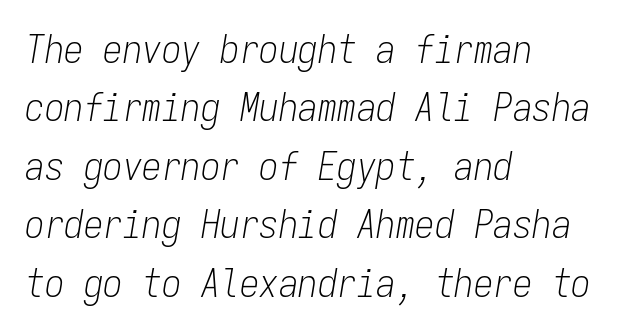
Does the lettering tilt? It does — this is italic. Alignment: flush left. Underline: absent. This sample has the even, mechanical cadence of fixed-width lettering.
